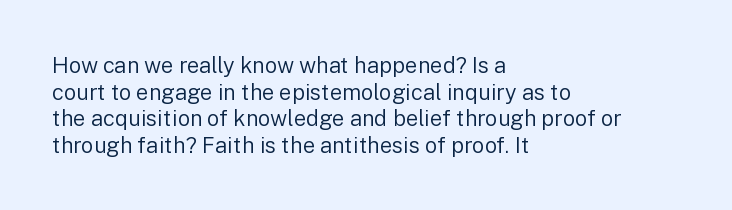
{"italic": "no", "bold": "no", "underline": "no", "align": "left", "line_spacing_ratio": 1.21, "letter_spacing": "normal", "letter_spacing_em": 0.0, "glyph_px": 22}
